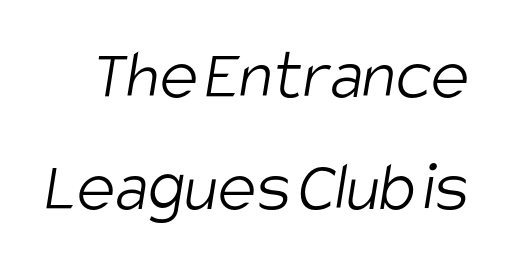
Q: Is the text bold? A: No.
Q: Is the typeface a serif or a sans-serif typeface? A: Sans-serif.
Q: Is the text underlined? A: No.
Q: Is the spacing between letters normal or unusually wide? A: Normal.
Q: Is the spacing between lines tight, normal or loose? A: Normal.
Q: Width (condensed, normal, or wide)? A: Condensed.
Q: Stroke contrast? A: Low.
Q: x-height? A: Large.
Q: Monospaced? A: No.
